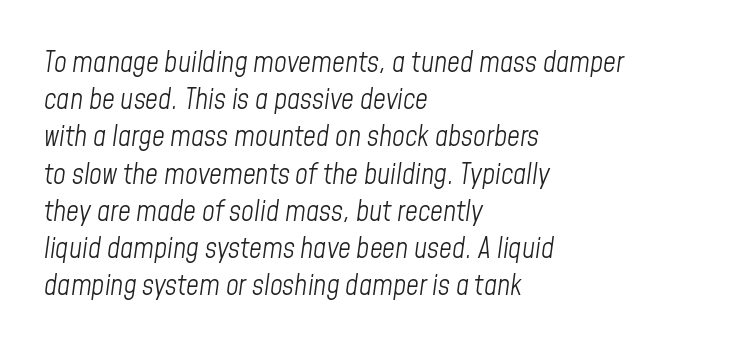
{"italic": "yes", "lean": "right", "slant_degrees": 8, "bold": "no", "weight": "light", "width": "condensed", "stroke_contrast": "low", "x_height": "medium", "monospaced": "no", "underline": "no", "align": "left", "line_spacing": "normal", "line_spacing_ratio": 1.33, "letter_spacing": "normal", "letter_spacing_em": 0.0, "glyph_px": 28}
